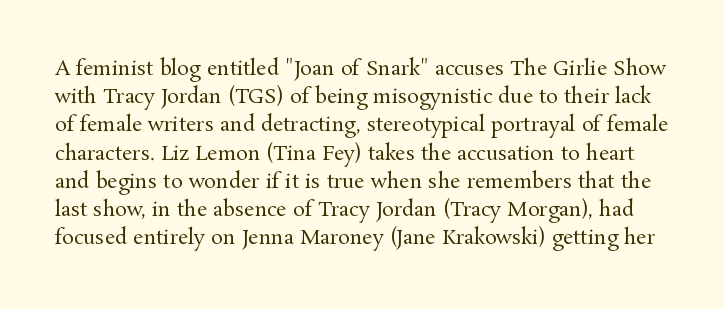
{"italic": "no", "bold": "no", "underline": "no", "line_spacing": "normal", "line_spacing_ratio": 1.41, "letter_spacing": "normal", "letter_spacing_em": 0.0, "glyph_px": 20}
